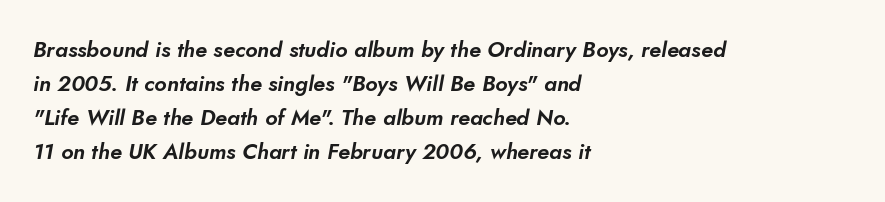
{"underline": "no", "align": "left", "line_spacing": "normal", "line_spacing_ratio": 1.55, "letter_spacing": "normal", "letter_spacing_em": 0.0, "glyph_px": 22}
